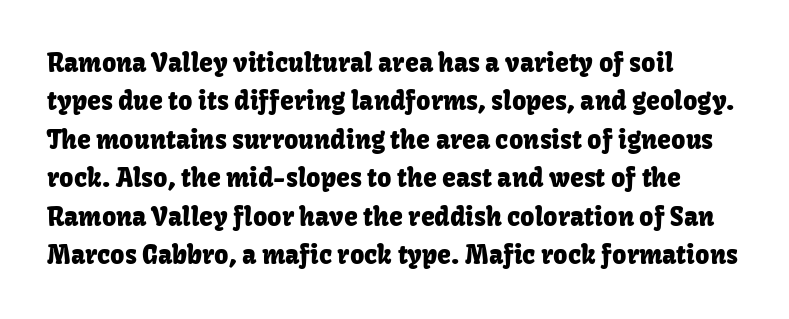
Any mark beneath the type? The region is blank. Spacing between characters is what you'd get straight out of the box. This sample uses an upright cut, with every glyph sitting square on the baseline. One glance says typical: line gaps are just what's usual.
